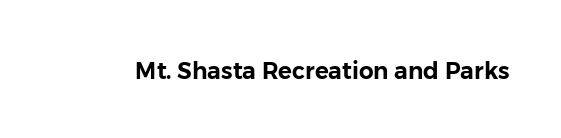
Q: Is the text italic (slanted)? A: No, it is upright.
Q: Is the text underlined? A: No.
Q: Is the spacing between letters normal or unusually wide? A: Normal.
